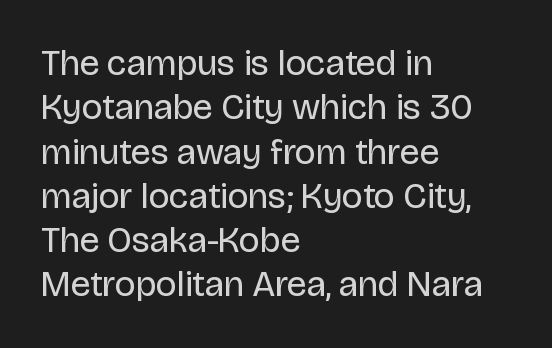
{"serif": "no", "italic": "no", "bold": "no", "weight": "regular", "width": "normal", "stroke_contrast": "low", "x_height": "large", "monospaced": "no", "underline": "no", "align": "left", "line_spacing_ratio": 1.23, "letter_spacing": "normal", "letter_spacing_em": 0.0, "glyph_px": 36}
